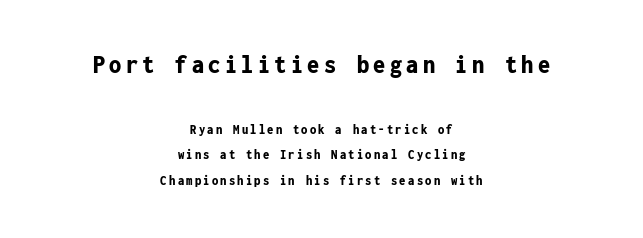
Q: Is the text bold? A: Yes.
Q: Is the text italic (slanted)? A: No, it is upright.
Q: Is the text underlined? A: No.
Q: How is the paragraph aligned? A: Centered.
Q: Which block of text is set in a larger size, the first (top) or the second (bottom)? A: The first (top) one.
